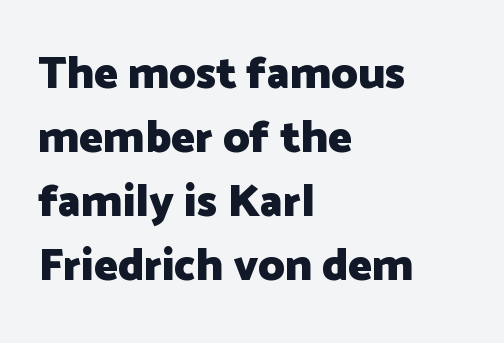
Q: Is the text bold? A: Yes.
Q: Is the text italic (slanted)? A: No, it is upright.
Q: Is the typeface a serif or a sans-serif typeface? A: Sans-serif.
Q: Is the text underlined? A: No.
Q: How is the paragraph aligned? A: Left-aligned.
Q: Is the spacing between letters normal or unusually wide? A: Normal.
Q: Is the spacing between lines tight, normal or loose? A: Normal.
Q: Width (condensed, normal, or wide)? A: Normal.
Q: Stroke contrast? A: Low.
Q: x-height? A: Medium.
Q: Monospaced? A: No.
